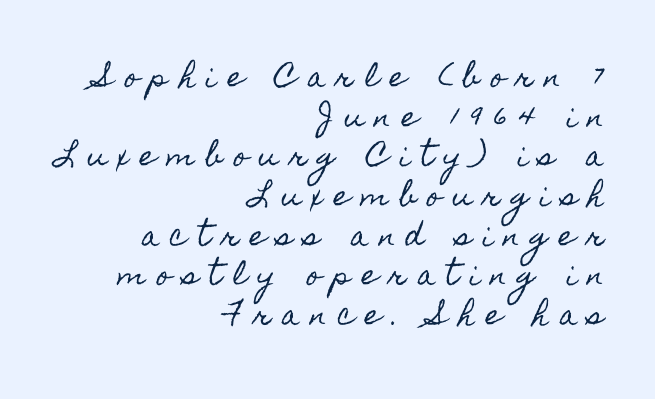
{"underline": "no", "align": "right", "line_spacing": "normal", "line_spacing_ratio": 1.47, "letter_spacing": "wide", "letter_spacing_em": 0.41, "glyph_px": 27}
